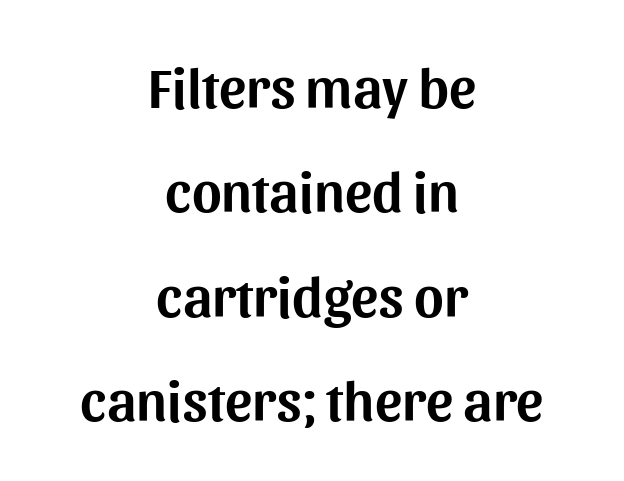
The image shows 57 px sans-serif type, upright; set centered, line spacing 1.83x, normal letter spacing, not underlined; medium stroke contrast and a medium x-height.
